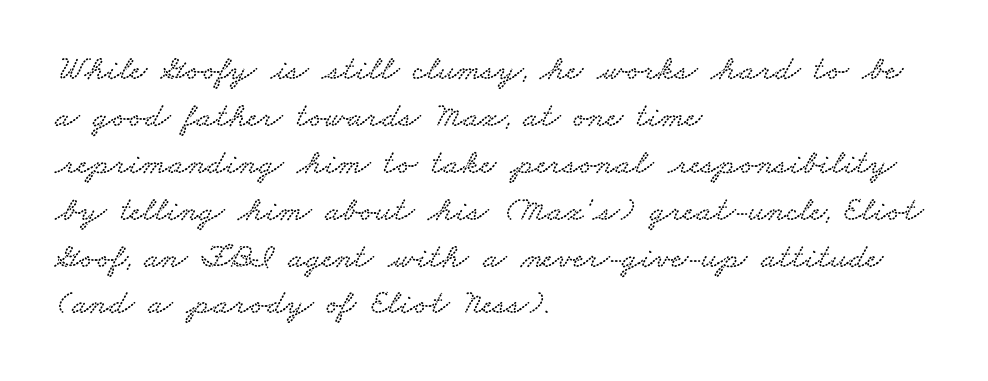
Q: Is the typeface a serif or a sans-serif typeface? A: Serif.
Q: Is the text underlined? A: No.
Q: How is the paragraph aligned? A: Left-aligned.
Q: Is the spacing between letters normal or unusually wide? A: Normal.
Q: Is the spacing between lines tight, normal or loose? A: Normal.
Q: Width (condensed, normal, or wide)? A: Wide.
Q: Stroke contrast? A: Low.
Q: x-height? A: Small.
Q: Monospaced? A: No.
